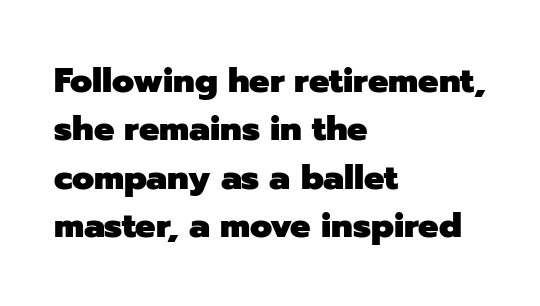
Q: Is the text bold? A: Yes.
Q: Is the text italic (slanted)? A: No, it is upright.
Q: Is the typeface a serif or a sans-serif typeface? A: Sans-serif.
Q: Is the text underlined? A: No.
Q: How is the paragraph aligned? A: Left-aligned.
Q: Is the spacing between letters normal or unusually wide? A: Normal.
Q: Is the spacing between lines tight, normal or loose? A: Normal.
Q: Width (condensed, normal, or wide)? A: Normal.
Q: Stroke contrast? A: Low.
Q: x-height? A: Medium.
Q: Monospaced? A: No.
